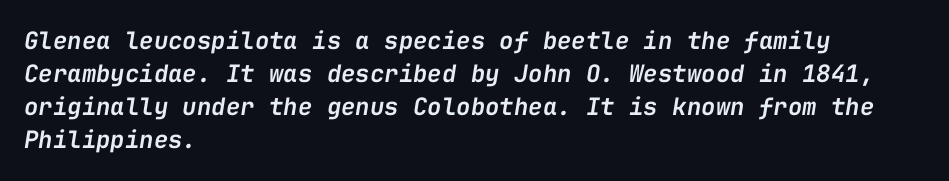
{"italic": "yes", "lean": "right", "slant_degrees": 9, "bold": "semi", "underline": "no", "align": "left", "line_spacing": "normal", "line_spacing_ratio": 1.38, "letter_spacing": "normal", "letter_spacing_em": 0.0, "glyph_px": 24}
